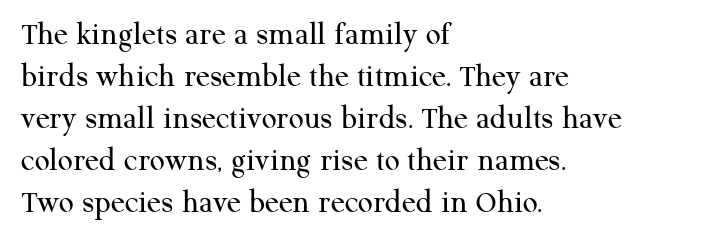
Q: Is the text bold? A: No.
Q: Is the text italic (slanted)? A: No, it is upright.
Q: Is the typeface a serif or a sans-serif typeface? A: Serif.
Q: Is the text underlined? A: No.
Q: How is the paragraph aligned? A: Left-aligned.
Q: Is the spacing between letters normal or unusually wide? A: Normal.
Q: Is the spacing between lines tight, normal or loose? A: Normal.
Q: Width (condensed, normal, or wide)? A: Normal.
Q: Stroke contrast? A: Medium.
Q: x-height? A: Medium.
Q: Monospaced? A: No.
